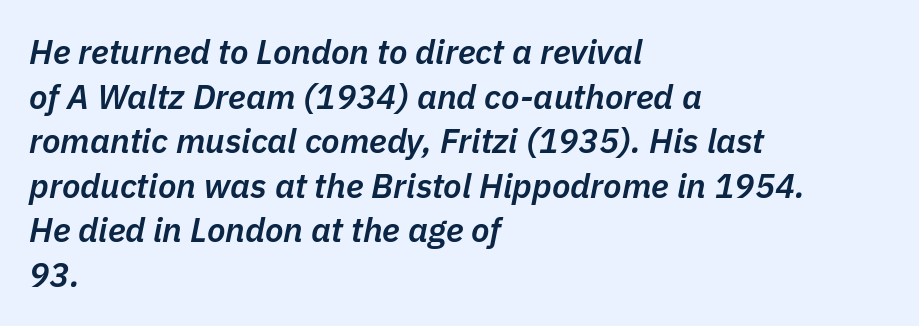
There is no visible air inserted between adjacent glyphs. The baseline area is clear. The letters are slanted; this is an italic face. Is the block centered? No — it sits flush against the left margin. Do the characters align in a grid? No, the font is proportional.
